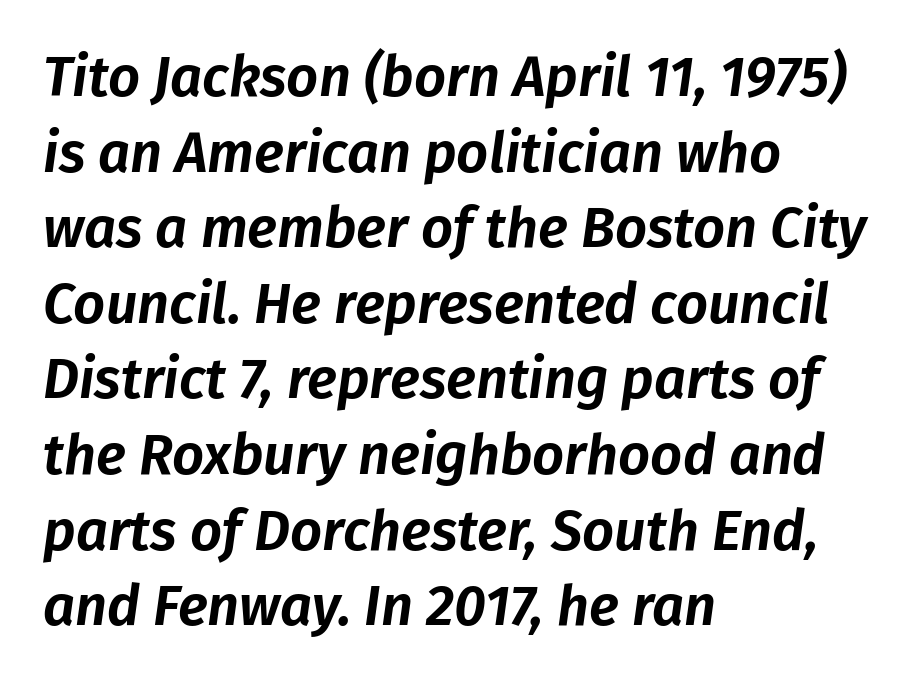
The image shows 56 px text type, italic (leaning right); set left-aligned, normal line spacing (1.35x), normal letter spacing, not underlined; low stroke contrast and a medium x-height.
